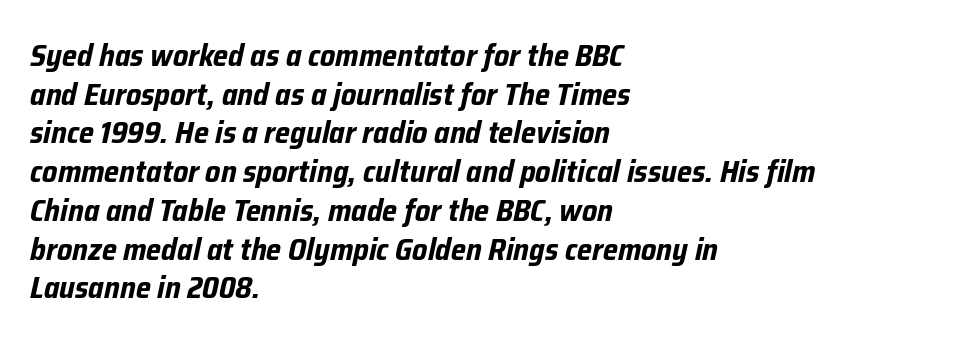
Weight: bold. Compared with typical paragraphs, the rows here are spaced about the same. Spacing between characters is what you'd get straight out of the box. Would a proofreader flag this as italicized? Yes. Layout note: lines flush left.
